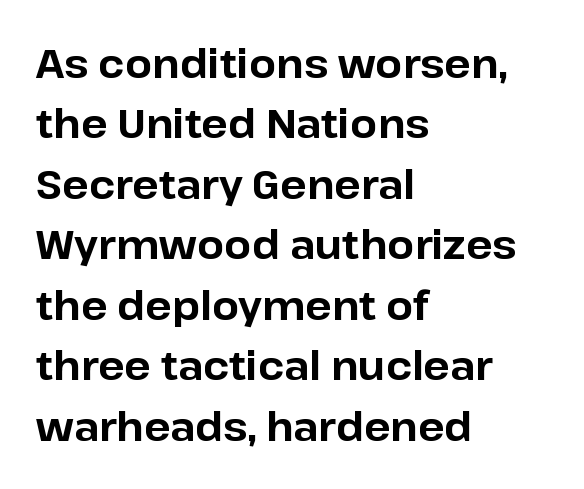
Q: Is the text bold? A: Yes.
Q: Is the text italic (slanted)? A: No, it is upright.
Q: Is the typeface a serif or a sans-serif typeface? A: Sans-serif.
Q: Is the text underlined? A: No.
Q: How is the paragraph aligned? A: Left-aligned.
Q: Is the spacing between letters normal or unusually wide? A: Normal.
Q: Is the spacing between lines tight, normal or loose? A: Normal.
Q: Width (condensed, normal, or wide)? A: Normal.
Q: Stroke contrast? A: Low.
Q: x-height? A: Medium.
Q: Monospaced? A: No.
